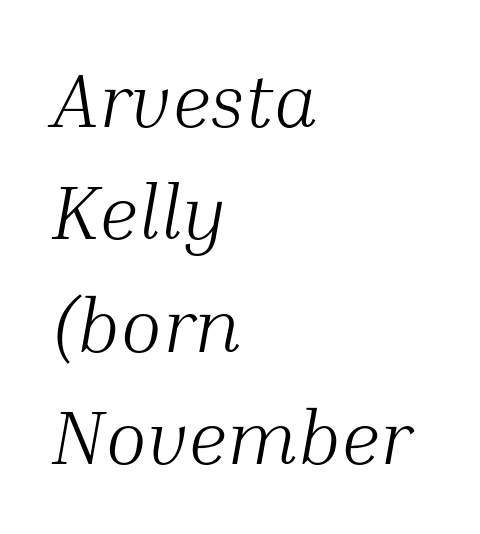
The image shows 77 px light serif type, italic (leaning right); set left-aligned, normal line spacing (1.46x), normal letter spacing, not underlined; medium stroke contrast and a medium x-height.
